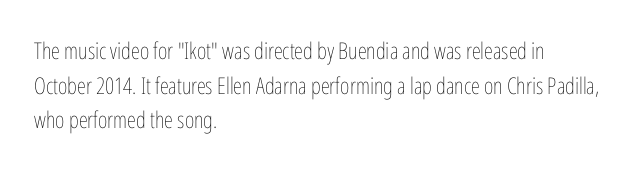
The image shows 23 px text type, upright; set left-aligned, normal line spacing (1.51x), normal letter spacing, not underlined.
